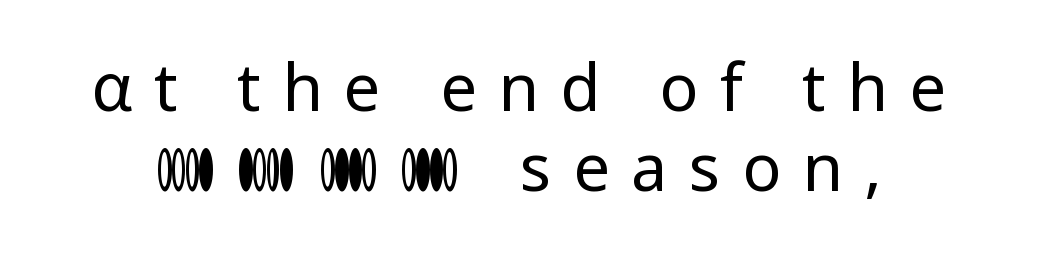
Q: Is the text bold? A: No.
Q: Is the text italic (slanted)? A: No, it is upright.
Q: Is the typeface a serif or a sans-serif typeface? A: Sans-serif.
Q: Is the text underlined? A: No.
Q: Is the spacing between letters normal or unusually wide? A: Unusually wide.
Q: Width (condensed, normal, or wide)? A: Normal.
Q: Stroke contrast? A: Low.
Q: x-height? A: Medium.
Q: Monospaced? A: No.
